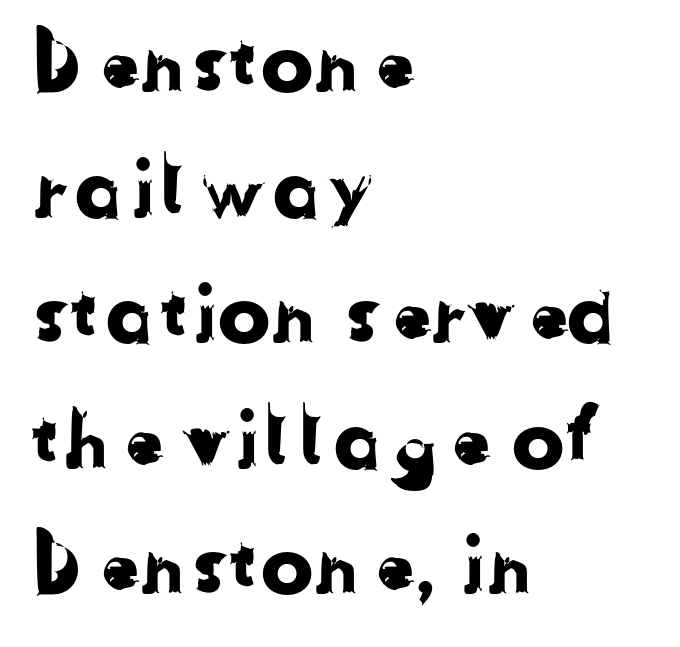
The image shows 79 px sans-serif type; set left-aligned, normal line spacing (1.59x), normal letter spacing, not underlined; low stroke contrast and a medium x-height.
